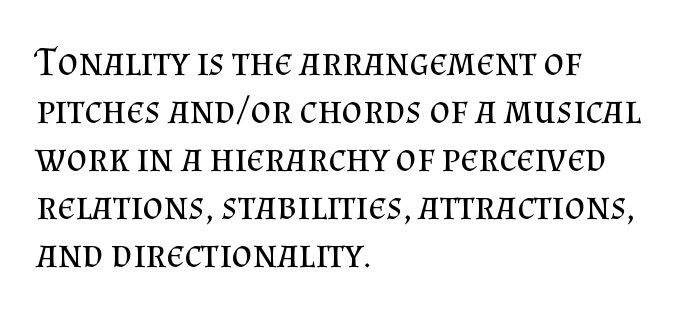
Q: Is the text bold? A: No.
Q: Is the text italic (slanted)? A: No, it is upright.
Q: Is the typeface a serif or a sans-serif typeface? A: Serif.
Q: Is the text underlined? A: No.
Q: How is the paragraph aligned? A: Left-aligned.
Q: Is the spacing between letters normal or unusually wide? A: Normal.
Q: Width (condensed, normal, or wide)? A: Normal.
Q: Stroke contrast? A: Medium.
Q: x-height? A: Small.
Q: Monospaced? A: No.
